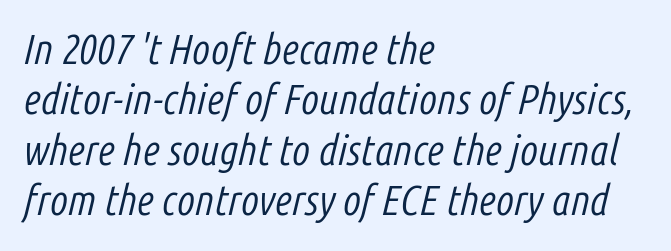
Q: Is the text bold? A: No.
Q: Is the text italic (slanted)? A: Yes, it leans right by about 14 degrees.
Q: Is the text underlined? A: No.
Q: How is the paragraph aligned? A: Left-aligned.
Q: Is the spacing between letters normal or unusually wide? A: Normal.
Q: Width (condensed, normal, or wide)? A: Condensed.
Q: Stroke contrast? A: Low.
Q: x-height? A: Medium.
Q: Monospaced? A: No.
